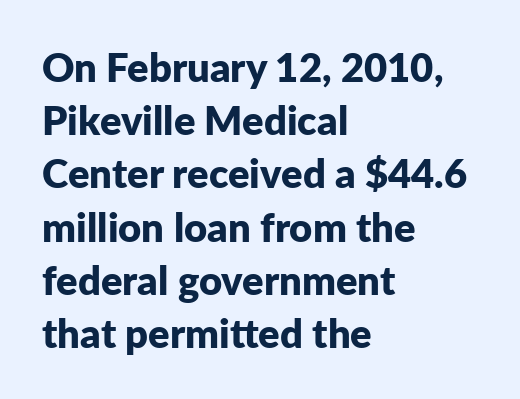
{"serif": "no", "italic": "no", "bold": "yes", "weight": "bold", "width": "normal", "stroke_contrast": "low", "x_height": "medium", "monospaced": "no", "underline": "no", "align": "left", "line_spacing": "normal", "line_spacing_ratio": 1.33, "letter_spacing": "normal", "letter_spacing_em": 0.0, "glyph_px": 40}
